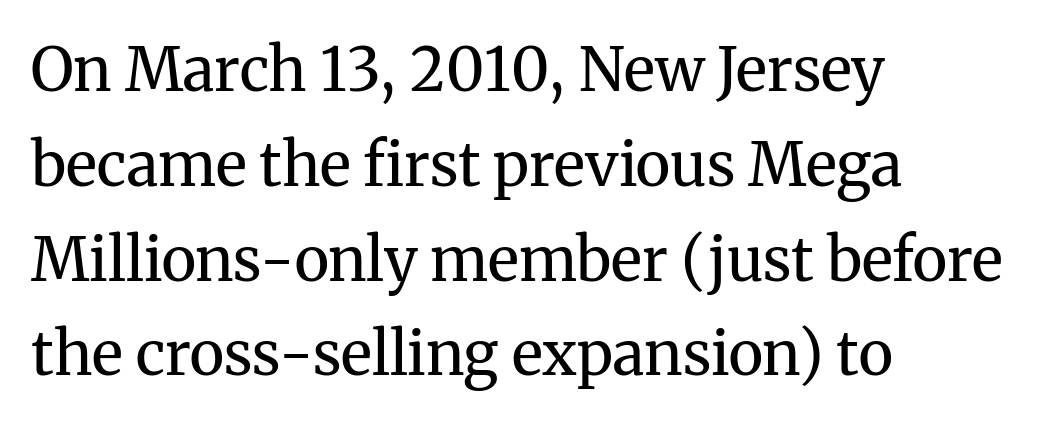
Q: Is the text bold? A: No.
Q: Is the text italic (slanted)? A: No, it is upright.
Q: Is the typeface a serif or a sans-serif typeface? A: Serif.
Q: Is the text underlined? A: No.
Q: How is the paragraph aligned? A: Left-aligned.
Q: Is the spacing between letters normal or unusually wide? A: Normal.
Q: Is the spacing between lines tight, normal or loose? A: Normal.
Q: Width (condensed, normal, or wide)? A: Normal.
Q: Stroke contrast? A: Medium.
Q: x-height? A: Medium.
Q: Monospaced? A: No.
